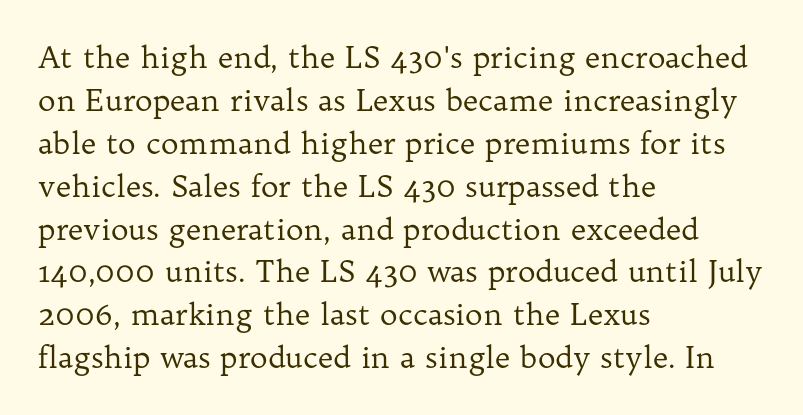
{"serif": "yes", "italic": "no", "bold": "no", "weight": "regular", "width": "normal", "stroke_contrast": "low", "x_height": "medium", "monospaced": "no", "underline": "no", "align": "left", "line_spacing": "normal", "line_spacing_ratio": 1.43, "letter_spacing": "normal", "letter_spacing_em": 0.0, "glyph_px": 30}
